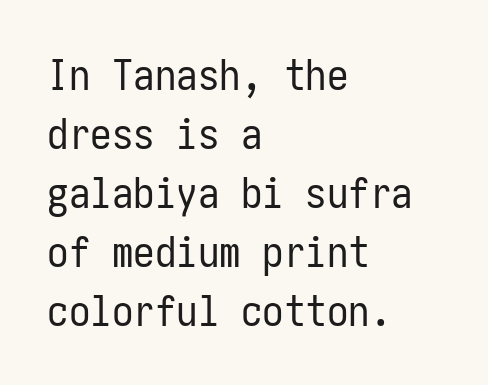
Q: Is the text bold? A: No.
Q: Is the text italic (slanted)? A: No, it is upright.
Q: Is the typeface a serif or a sans-serif typeface? A: Sans-serif.
Q: Is the text underlined? A: No.
Q: How is the paragraph aligned? A: Left-aligned.
Q: Is the spacing between letters normal or unusually wide? A: Normal.
Q: Is the spacing between lines tight, normal or loose? A: Normal.
Q: Width (condensed, normal, or wide)? A: Condensed.
Q: Stroke contrast? A: Low.
Q: x-height? A: Medium.
